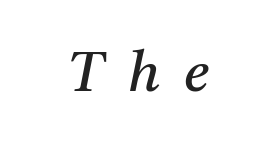
Spacing verdict: proportional, widths tailored to each character. On a weight scale, this lands at 450 or below. The passage shown is not underscored anywhere. Look at the bottom of the vertical strokes: they flare into serifs here. Designer's note — italics engaged. You could only call the tracking loose — the letters float apart.
